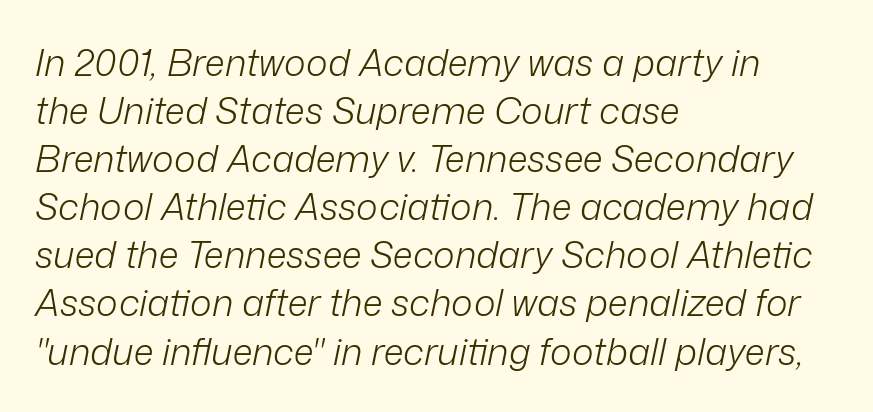
Would a proofreader flag this as italicized? Yes. Words appear dense and cohesive because spacing is normal. Compared with typical paragraphs, the rows here are spaced about the same. Think of a printed novel: that variable character pitch is what you see here. Each stroke keeps to a modest, everyday thickness or less.
